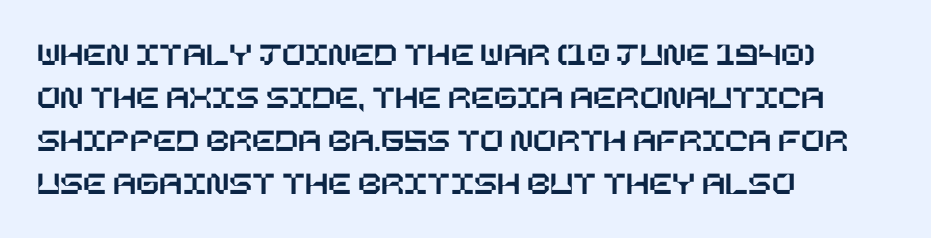
{"italic": "no", "width": "normal", "stroke_contrast": "low", "x_height": "large", "underline": "no", "align": "left", "line_spacing": "normal", "line_spacing_ratio": 1.26, "letter_spacing": "normal", "letter_spacing_em": 0.0, "glyph_px": 34}
